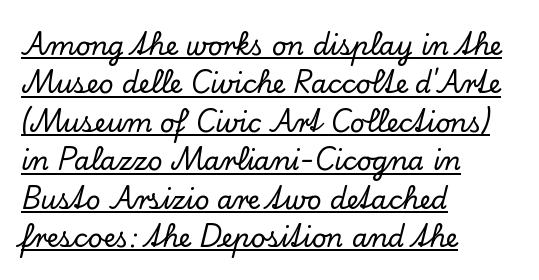
Here the glyphs are tracked normally, forming tight word shapes. Line beginnings align vertically; line endings do not. These lines sit exactly where default settings would place them. You can see a thin bar hugging the bottom of the glyphs.
